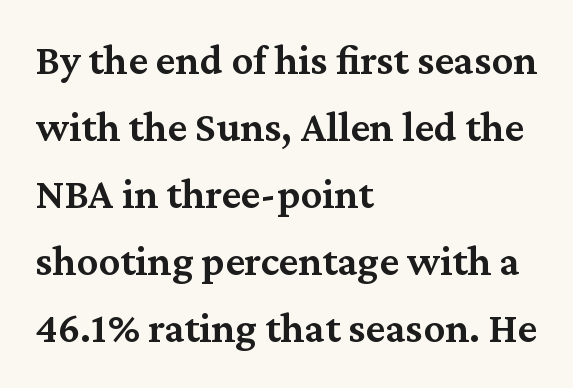
The image shows 43 px semibold serif type, upright; set left-aligned, normal line spacing (1.56x), normal letter spacing, not underlined; medium stroke contrast and a medium x-height.
